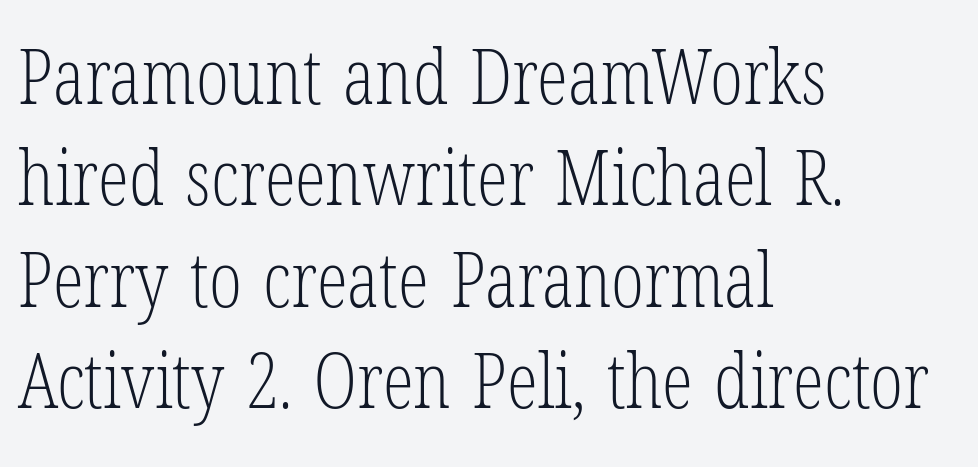
It's the straight-up-and-down kind of type. A typesetter would call this leading conventional body-copy spacing. Summary of weight: not heavy and not bold. Between one letter and the next there's only the usual sliver of space. The passage is arranged the way most books set body copy — flush left. The glyphs in this specimen are seriffed.
